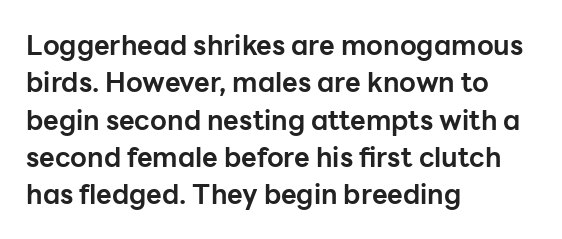
It's the straight-up-and-down kind of type. The lines are quadded left. Letter spacing: default. Rule under the text: the space is simply empty. The space between consecutive lines is moderate. Notice how thick the strokes are: this is what a full bold looks like.
